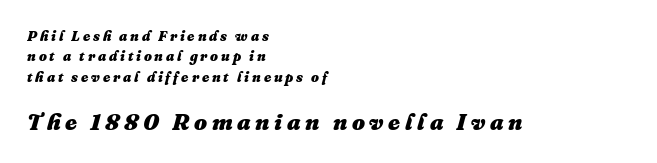
{"italic": "yes", "lean": "right", "slant_degrees": 16, "bold": "yes", "underline": "no", "align": "left", "line_spacing": "normal", "line_spacing_ratio": 1.46, "letter_spacing": "wide", "letter_spacing_em": 0.2, "larger_block": "second", "size_ratio": 1.64, "glyph_px": 23}
